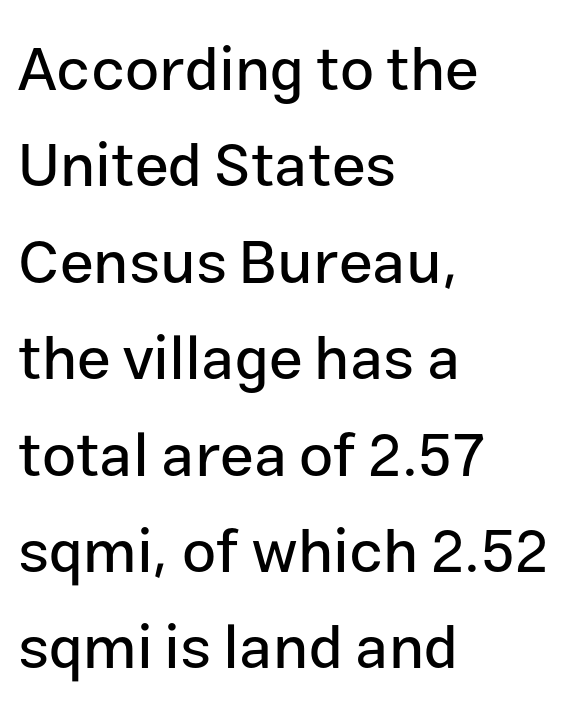
{"serif": "no", "italic": "no", "width": "normal", "stroke_contrast": "low", "x_height": "medium", "monospaced": "no", "underline": "no", "align": "left", "line_spacing": "normal", "line_spacing_ratio": 1.58, "letter_spacing": "normal", "letter_spacing_em": 0.0, "glyph_px": 61}
